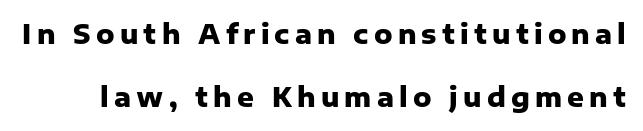
Nope, not italic — everything's standing straight. Each word looks stretched out because of the extra space between its letters. A great deal of white space separates one row of letters from the next. Is the type bold? Yes — the strokes are clearly thick and heavy.
